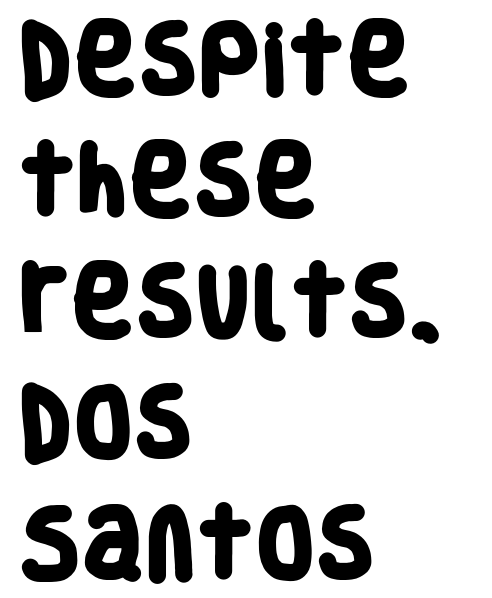
{"serif": "no", "bold": "yes", "weight": "heavy", "width": "condensed", "stroke_contrast": "low", "x_height": "large", "monospaced": "no", "underline": "no", "align": "left", "line_spacing": "normal", "line_spacing_ratio": 1.57, "letter_spacing": "normal", "letter_spacing_em": 0.0, "glyph_px": 77}
